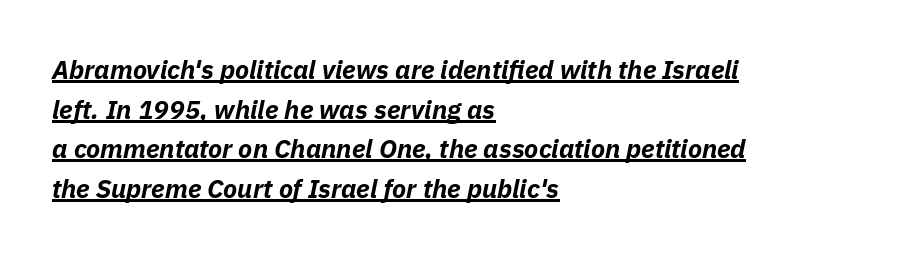
The letters sit at their default tracking, neither squeezed nor spread. A full-strength bold gives these letters their thick strokes. All the whitespace from short lines collects on the right. Compared with typical paragraphs, the rows here are spaced about the same. The typesetter has applied underlining to the passage shown. Posture: slanted.
